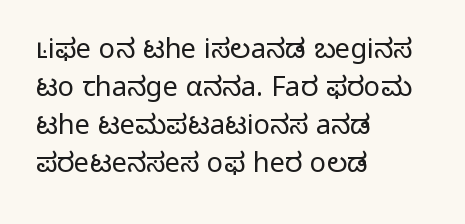
The designer left line spacing at the default. A classic flush-left, rag-right setting is used for this passage. The font sits on the lighter half of the weight spectrum, regular included. The letters stand straight up with perfectly vertical stems. No word sits above an underline.
